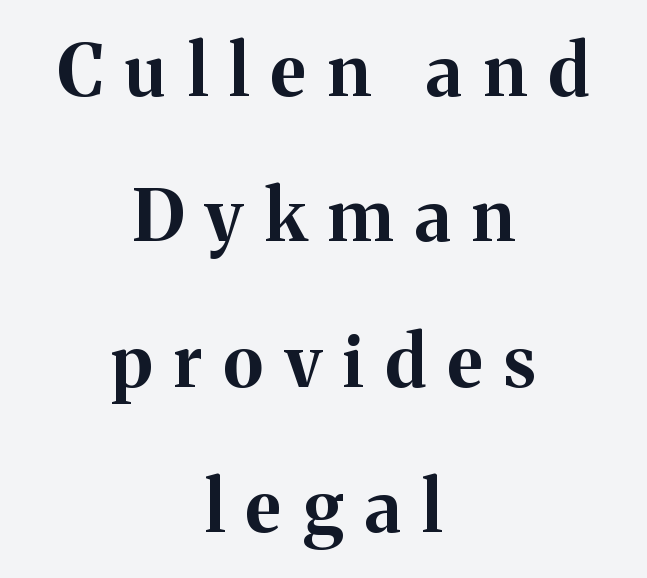
The image shows 72 px bold serif type, upright; set centered, loose line spacing (2.02x), unusually wide letter spacing (+0.3 em), not underlined; medium stroke contrast and a medium x-height.
